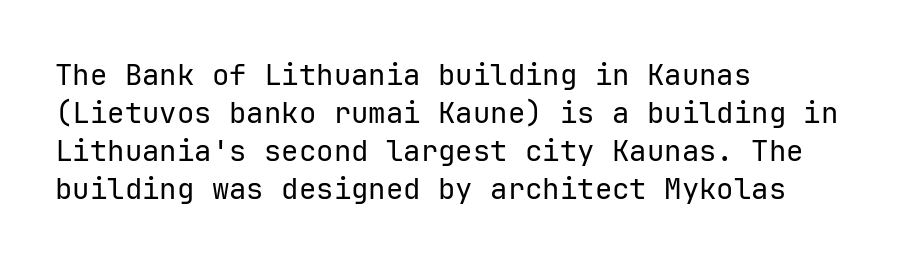
Q: Is the text bold? A: No.
Q: Is the text italic (slanted)? A: No, it is upright.
Q: Is the typeface a serif or a sans-serif typeface? A: Sans-serif.
Q: Is the text underlined? A: No.
Q: How is the paragraph aligned? A: Left-aligned.
Q: Is the spacing between letters normal or unusually wide? A: Normal.
Q: Is the spacing between lines tight, normal or loose? A: Normal.
Q: Width (condensed, normal, or wide)? A: Normal.
Q: Stroke contrast? A: Low.
Q: x-height? A: Medium.
